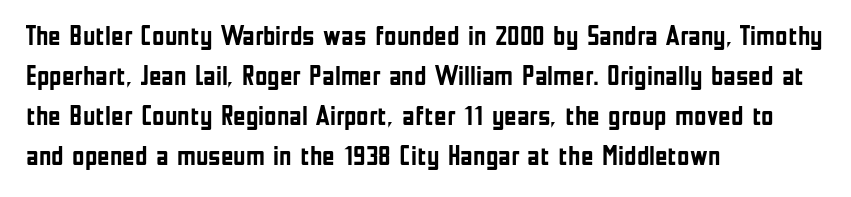
{"italic": "no", "bold": "yes", "underline": "no", "align": "left", "line_spacing": "normal", "line_spacing_ratio": 1.48, "letter_spacing": "normal", "letter_spacing_em": 0.0, "glyph_px": 27}
